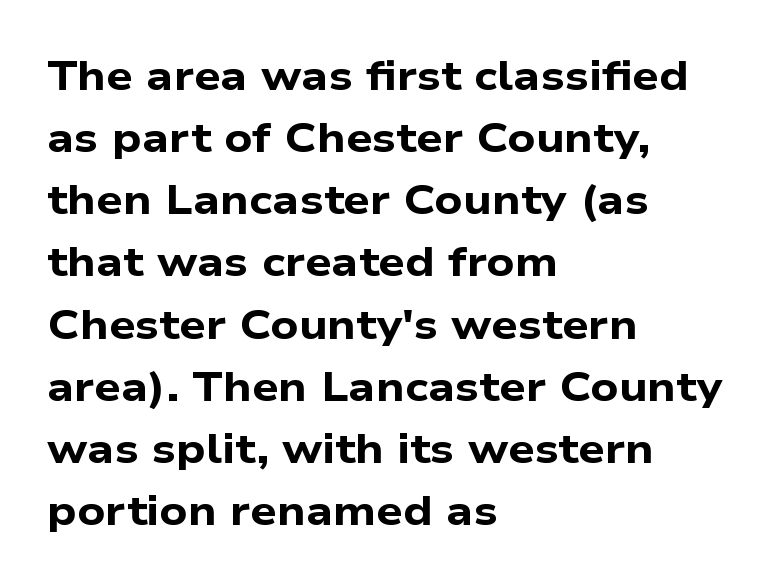
Q: Is the text bold? A: Yes.
Q: Is the typeface a serif or a sans-serif typeface? A: Sans-serif.
Q: Is the text underlined? A: No.
Q: How is the paragraph aligned? A: Left-aligned.
Q: Is the spacing between letters normal or unusually wide? A: Normal.
Q: Is the spacing between lines tight, normal or loose? A: Normal.
Q: Width (condensed, normal, or wide)? A: Wide.
Q: Stroke contrast? A: Low.
Q: x-height? A: Medium.
Q: Monospaced? A: No.
